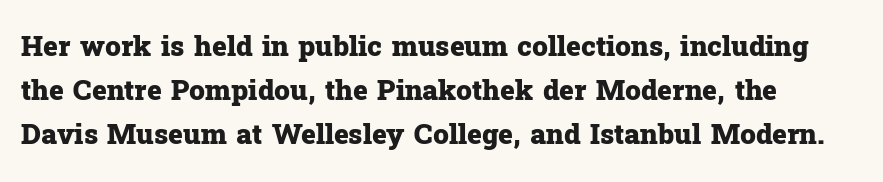
The image shows 28 px heavy serif type, upright; set left-aligned, normal line spacing (1.57x), normal letter spacing, not underlined; low stroke contrast and a medium x-height.
